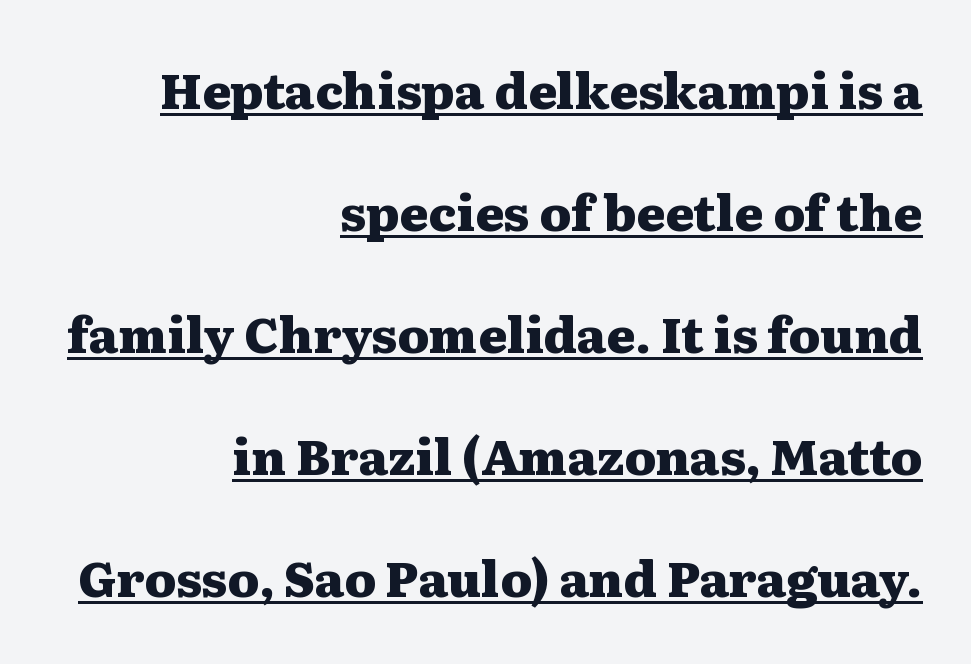
{"serif": "yes", "italic": "no", "bold": "yes", "weight": "heavy", "width": "wide", "stroke_contrast": "medium", "x_height": "medium", "monospaced": "no", "underline": "yes", "align": "right", "line_spacing": "loose", "line_spacing_ratio": 2.49, "letter_spacing": "normal", "letter_spacing_em": 0.0, "glyph_px": 49}
